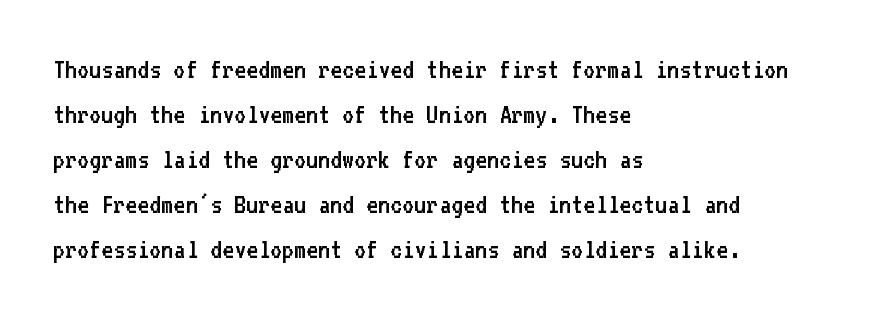
{"serif": "no", "italic": "no", "bold": "no", "weight": "regular", "width": "normal", "stroke_contrast": "low", "x_height": "medium", "monospaced": "yes", "underline": "no", "align": "left", "line_spacing": "normal", "line_spacing_ratio": 1.55, "letter_spacing": "normal", "letter_spacing_em": 0.0, "glyph_px": 29}
